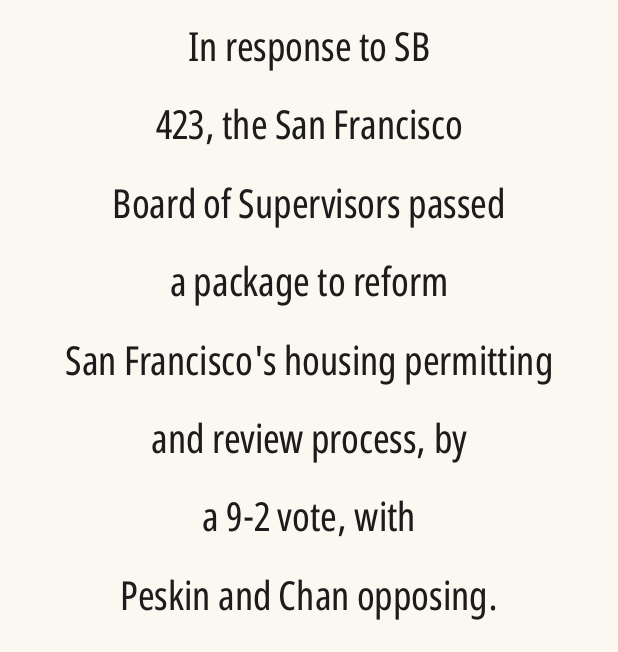
Character widths vary here, with narrow letters taking less room than wide ones. The specimen omits any rule beneath the text block's lines. The letters stand straight up with perfectly vertical stems. One glance says open: line gaps are wider than usual. Weight: in the light-to-regular range. Nope, no serifs anywhere on these letters.
